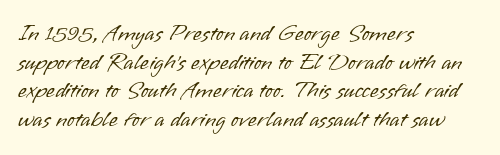
Q: Is the text bold? A: No.
Q: Is the text italic (slanted)? A: Yes.
Q: Is the text underlined? A: No.
Q: How is the paragraph aligned? A: Left-aligned.
Q: Is the spacing between letters normal or unusually wide? A: Normal.
Q: Is the spacing between lines tight, normal or loose? A: Normal.
